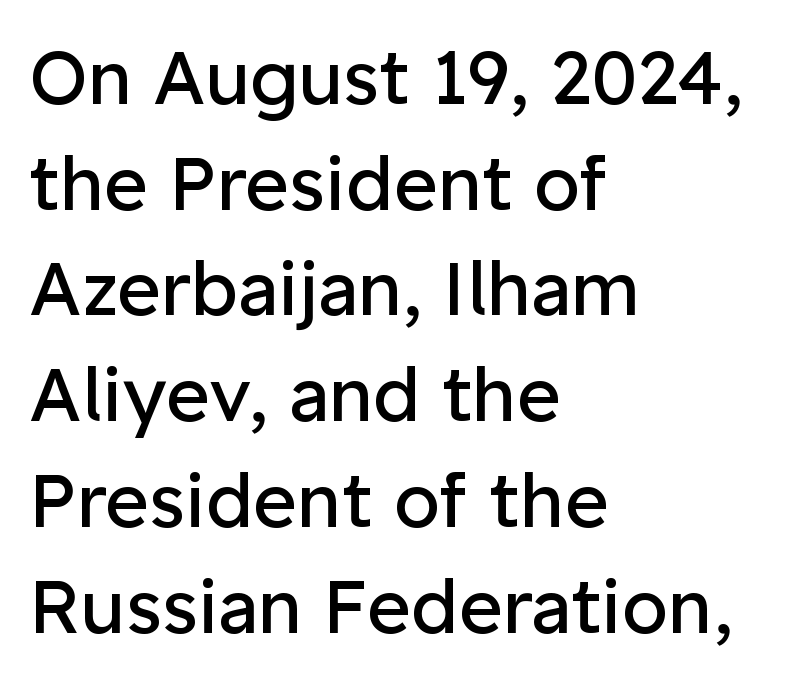
The image shows 75 px regular-weight sans-serif type, upright; set left-aligned, normal line spacing (1.41x), normal letter spacing, not underlined; low stroke contrast and a medium x-height.
